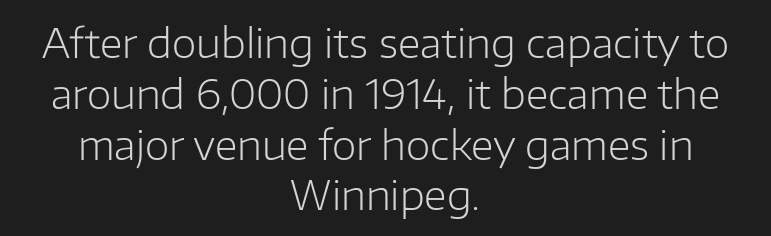
Q: Is the text bold? A: No.
Q: Is the text italic (slanted)? A: No, it is upright.
Q: Is the typeface a serif or a sans-serif typeface? A: Sans-serif.
Q: Is the text underlined? A: No.
Q: How is the paragraph aligned? A: Centered.
Q: Is the spacing between letters normal or unusually wide? A: Normal.
Q: Is the spacing between lines tight, normal or loose? A: Normal.
Q: Width (condensed, normal, or wide)? A: Normal.
Q: Stroke contrast? A: Low.
Q: x-height? A: Medium.
Q: Monospaced? A: No.
